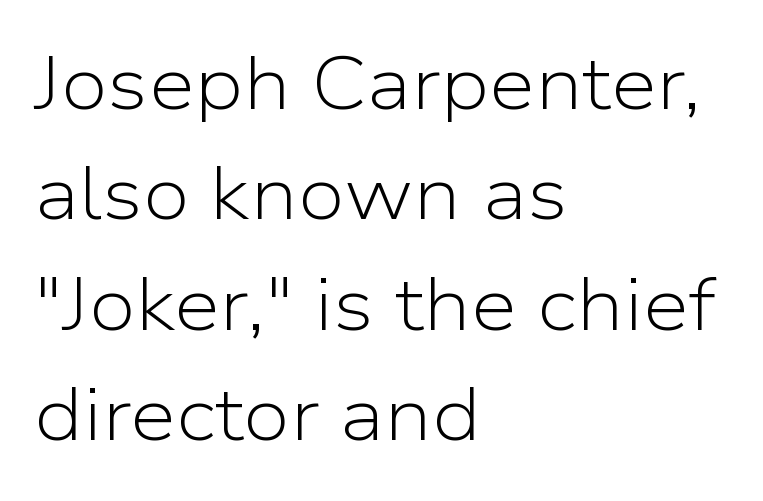
Q: Is the text bold? A: No.
Q: Is the text italic (slanted)? A: No, it is upright.
Q: Is the typeface a serif or a sans-serif typeface? A: Sans-serif.
Q: Is the text underlined? A: No.
Q: How is the paragraph aligned? A: Left-aligned.
Q: Is the spacing between letters normal or unusually wide? A: Normal.
Q: Is the spacing between lines tight, normal or loose? A: Normal.
Q: Width (condensed, normal, or wide)? A: Normal.
Q: Stroke contrast? A: Low.
Q: x-height? A: Medium.
Q: Monospaced? A: No.
